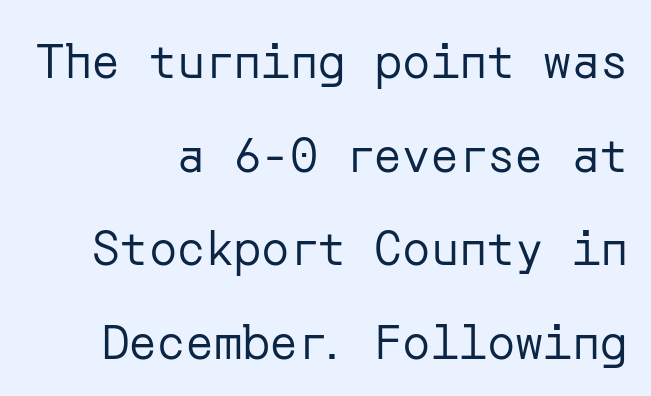
{"serif": "no", "italic": "no", "bold": "no", "weight": "regular", "width": "normal", "stroke_contrast": "low", "x_height": "medium", "underline": "no", "align": "right", "line_spacing": "loose", "line_spacing_ratio": 1.99, "letter_spacing": "normal", "letter_spacing_em": 0.0, "glyph_px": 47}
